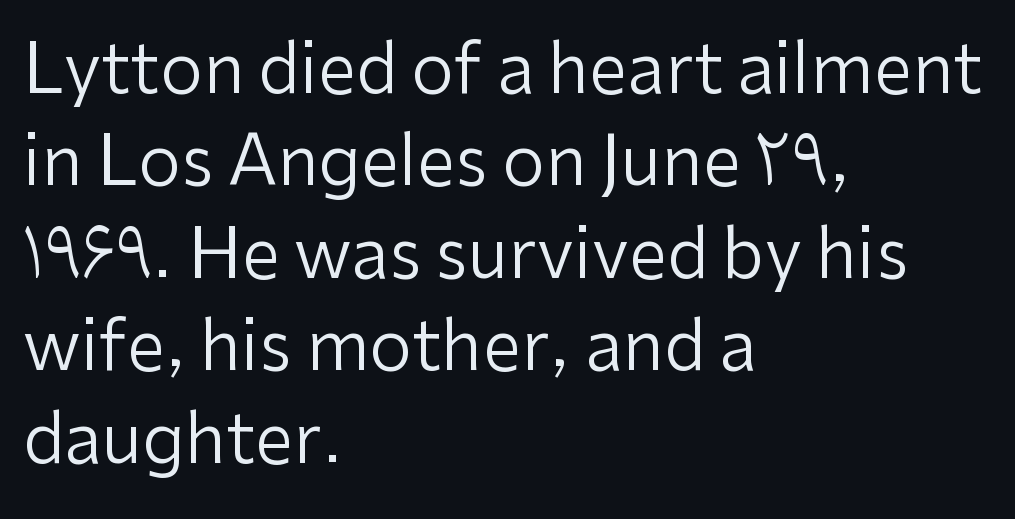
The image shows 69 px regular-weight sans-serif type, upright; set left-aligned, normal line spacing (1.34x), normal letter spacing, not underlined; low stroke contrast and a medium x-height.
